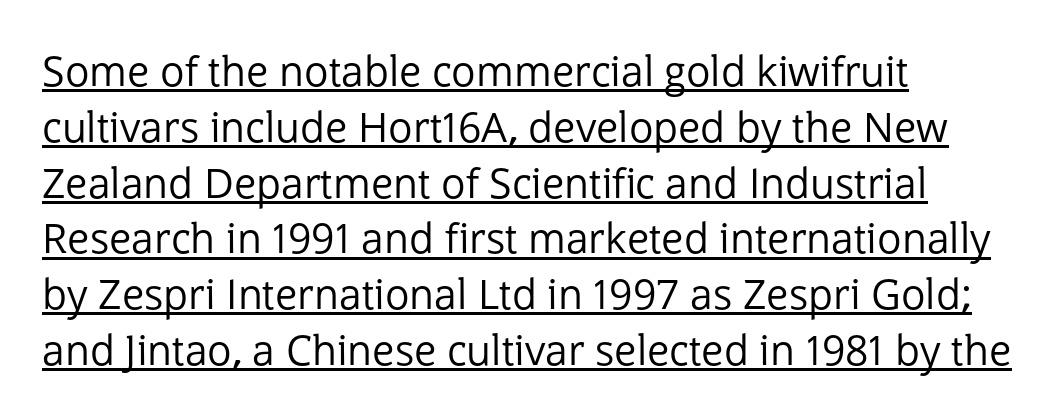
Q: Is the text bold? A: No.
Q: Is the text italic (slanted)? A: No, it is upright.
Q: Is the typeface a serif or a sans-serif typeface? A: Sans-serif.
Q: Is the text underlined? A: Yes.
Q: How is the paragraph aligned? A: Left-aligned.
Q: Is the spacing between letters normal or unusually wide? A: Normal.
Q: Is the spacing between lines tight, normal or loose? A: Normal.
Q: Width (condensed, normal, or wide)? A: Normal.
Q: Stroke contrast? A: Low.
Q: x-height? A: Medium.
Q: Monospaced? A: No.
